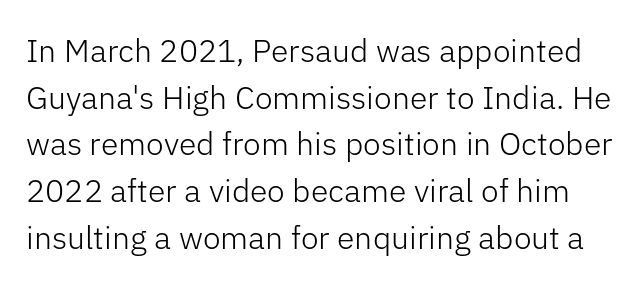
Q: Is the text bold? A: No.
Q: Is the text italic (slanted)? A: No, it is upright.
Q: Is the typeface a serif or a sans-serif typeface? A: Sans-serif.
Q: Is the text underlined? A: No.
Q: Is the spacing between letters normal or unusually wide? A: Normal.
Q: Is the spacing between lines tight, normal or loose? A: Normal.
Q: Width (condensed, normal, or wide)? A: Normal.
Q: Stroke contrast? A: Low.
Q: x-height? A: Medium.
Q: Monospaced? A: No.
